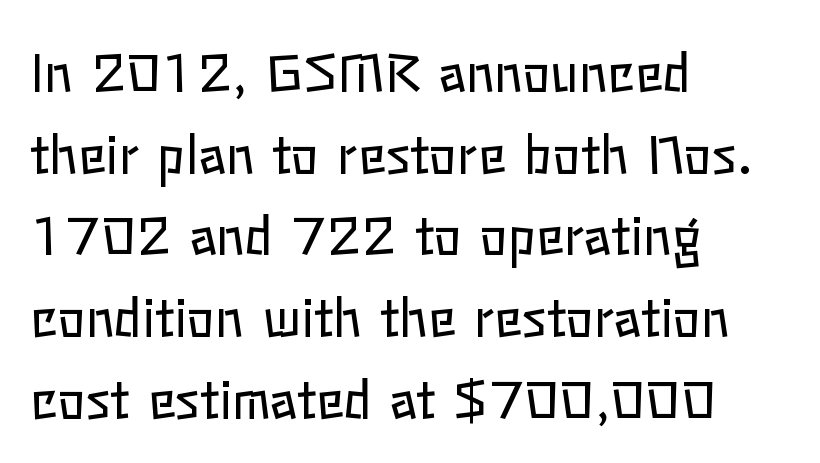
{"italic": "no", "bold": "no", "weight": "regular", "width": "normal", "stroke_contrast": "low", "x_height": "medium", "monospaced": "no", "underline": "no", "align": "left", "line_spacing": "normal", "line_spacing_ratio": 1.57, "letter_spacing": "normal", "letter_spacing_em": 0.0, "glyph_px": 52}
